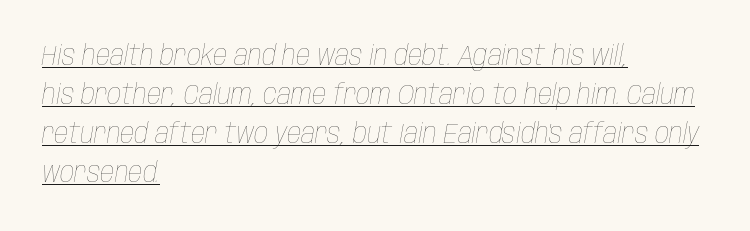
{"italic": "yes", "lean": "right", "slant_degrees": 10, "bold": "no", "weight": "thin", "width": "condensed", "stroke_contrast": "low", "x_height": "large", "monospaced": "no", "underline": "yes", "align": "left", "line_spacing": "normal", "line_spacing_ratio": 1.39, "letter_spacing": "normal", "letter_spacing_em": 0.0, "glyph_px": 28}
